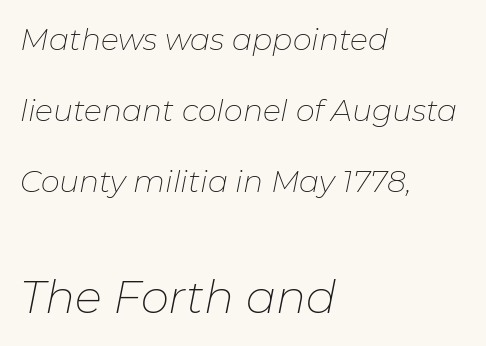
The image shows 45 px thin type, italic (leaning right); set left-aligned, loose line spacing (2.37x), normal letter spacing, not underlined; the second (bottom) block is 1.5x larger; low stroke contrast and a medium x-height.
